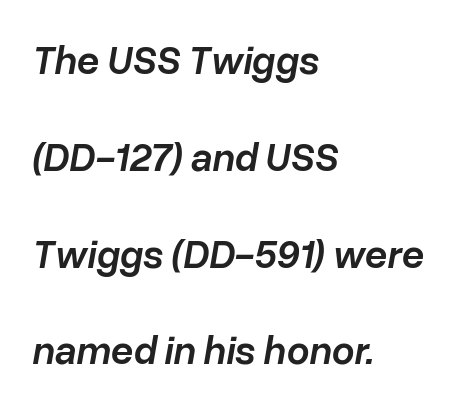
The image shows 40 px semibold type, italic (leaning right); set left-aligned, loose line spacing (2.42x), normal letter spacing, not underlined; low stroke contrast and a medium x-height.
